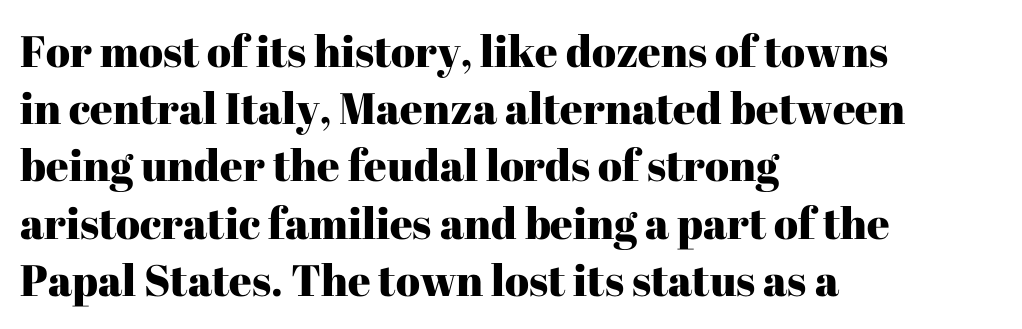
{"serif": "yes", "italic": "no", "width": "normal", "stroke_contrast": "high", "x_height": "medium", "monospaced": "no", "underline": "no", "align": "left", "line_spacing": "normal", "line_spacing_ratio": 1.3, "letter_spacing": "normal", "letter_spacing_em": 0.0, "glyph_px": 44}
